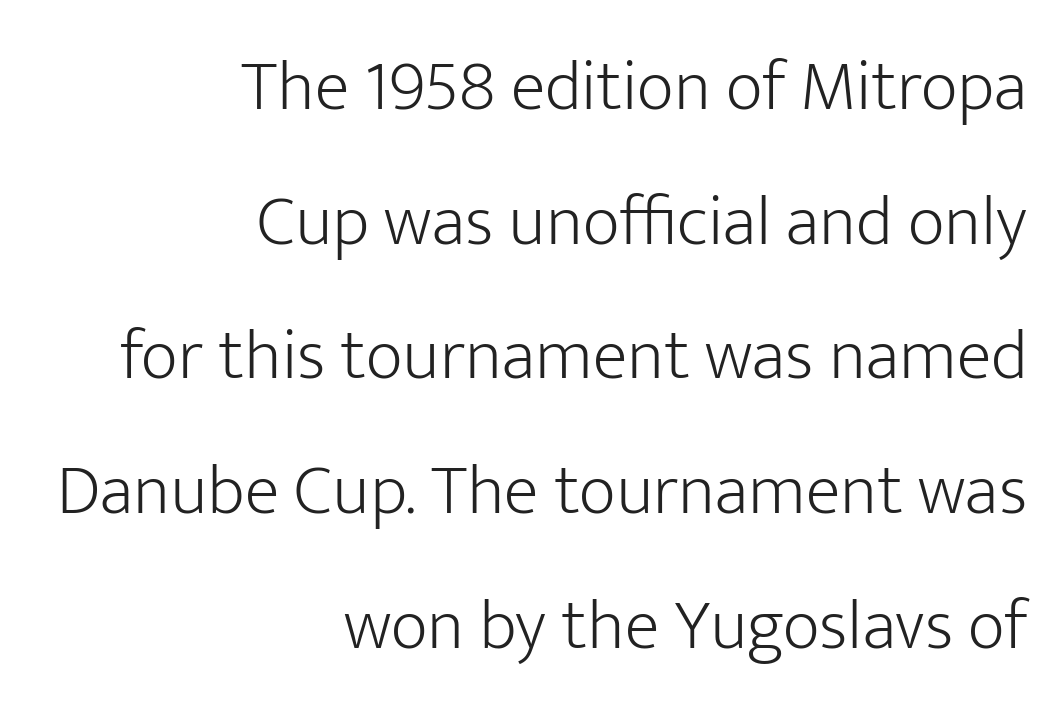
{"serif": "no", "italic": "no", "bold": "no", "weight": "light", "width": "normal", "stroke_contrast": "low", "x_height": "medium", "monospaced": "no", "underline": "no", "align": "right", "line_spacing_ratio": 1.87, "letter_spacing": "normal", "letter_spacing_em": 0.0, "glyph_px": 72}
